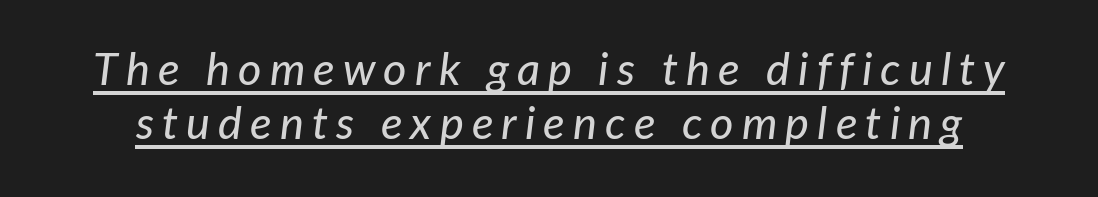
{"italic": "yes", "lean": "right", "slant_degrees": 7, "width": "normal", "stroke_contrast": "low", "x_height": "medium", "monospaced": "no", "underline": "yes", "line_spacing_ratio": 1.21, "glyph_px": 45}
